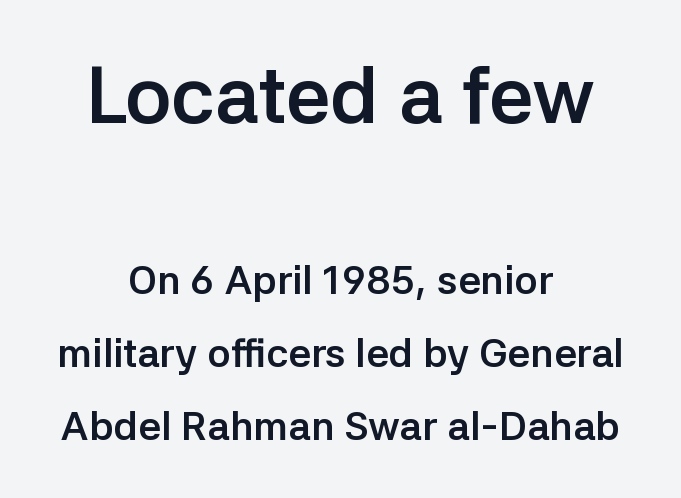
These lines are composed in type without serifs. In terms of letterspacing, this is plain default setting. Between these two stacked blocks, the higher one wins on size. You could not count columns in this text — the font is proportionally spaced. Posture: straight, roman, zero tilt. Does the weight exceed regular? Yes, all the way to bold.
